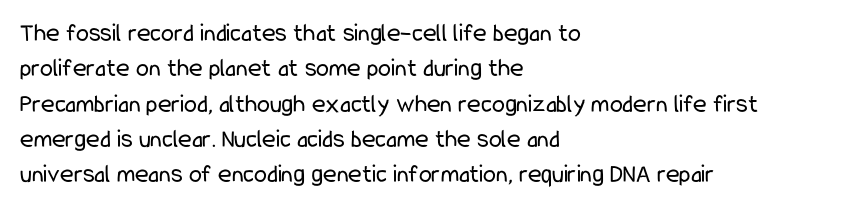
Vertically, the passage feels balanced, rows spaced as you'd expect. No italicization has been applied; the sample stays upright. A bare baseline throughout the passage. Think standard paragraph weight, or any step lighter than that.
